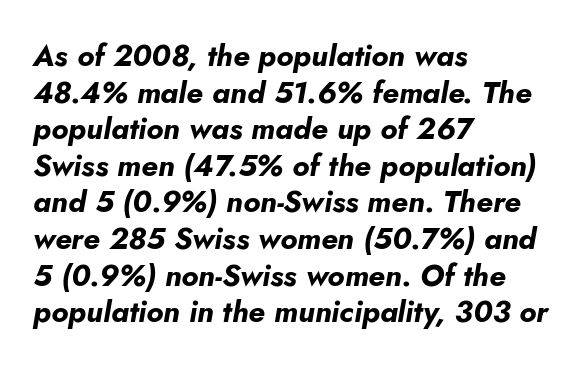
Q: Is the text bold? A: Yes.
Q: Is the text italic (slanted)? A: Yes, it leans right by about 5 degrees.
Q: Is the text underlined? A: No.
Q: How is the paragraph aligned? A: Left-aligned.
Q: Is the spacing between letters normal or unusually wide? A: Normal.
Q: Width (condensed, normal, or wide)? A: Normal.
Q: Stroke contrast? A: Low.
Q: x-height? A: Small.
Q: Monospaced? A: No.
